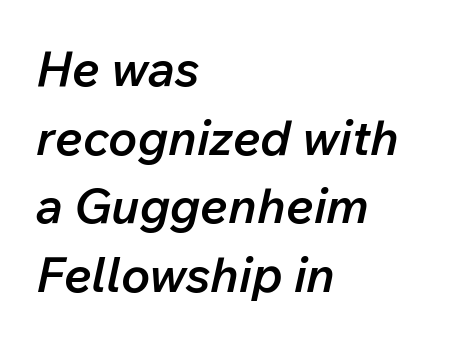
A classic flush-left, rag-right setting is used for this passage. Notice how the stems are inclined rather than vertical — that's the hallmark of italics. Caption: semibold face, moderately heavy strokes. Here the designer chose a conventional face with non-uniform glyph widths.
